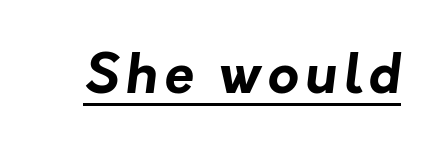
The rendering uses a bold face; every stroke is thick and dark. Think of a printed novel: that variable character pitch is what you see here. Decoration check: the copy is underlined. In terms of letterform style, serifs are entirely absent.
